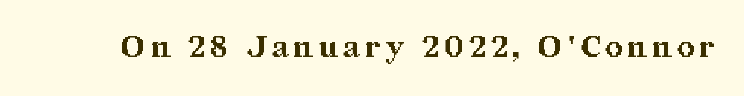
The image shows 30 px bold serif type, upright; set not underlined; medium stroke contrast and a medium x-height.
